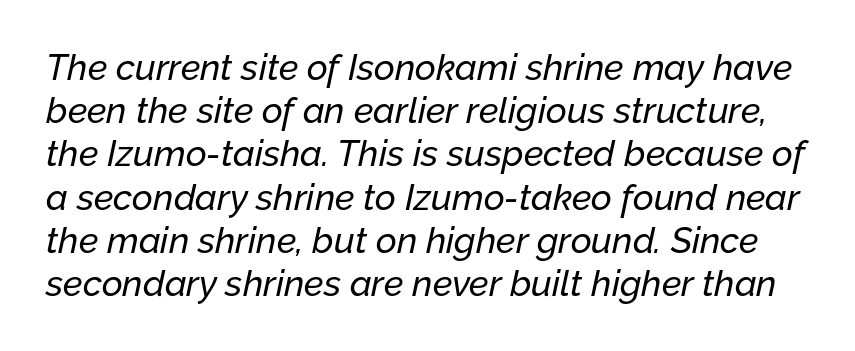
{"italic": "yes", "lean": "right", "slant_degrees": 12, "width": "normal", "stroke_contrast": "low", "x_height": "medium", "monospaced": "no", "underline": "no", "line_spacing_ratio": 1.2, "letter_spacing": "normal", "letter_spacing_em": 0.0, "glyph_px": 36}
